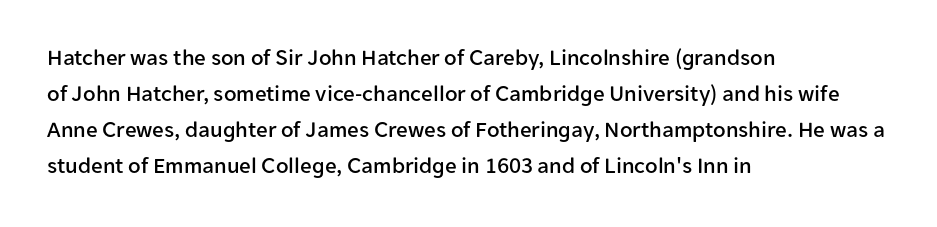
The image shows 23 px text type, upright; set left-aligned, normal line spacing (1.57x), normal letter spacing, not underlined.
